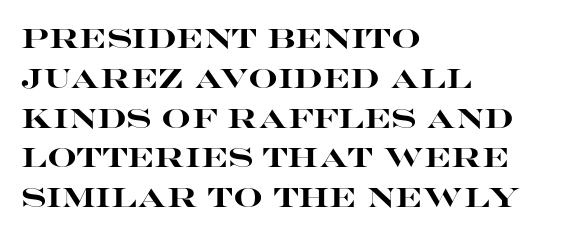
Plenty of ink on the page — the face is bold. Vertical spacing — default. Descenders hang freely into open space. All the whitespace from short lines collects on the right. This rendering leaves character spacing at its baseline value. Do the letters lean? They stand straight.
